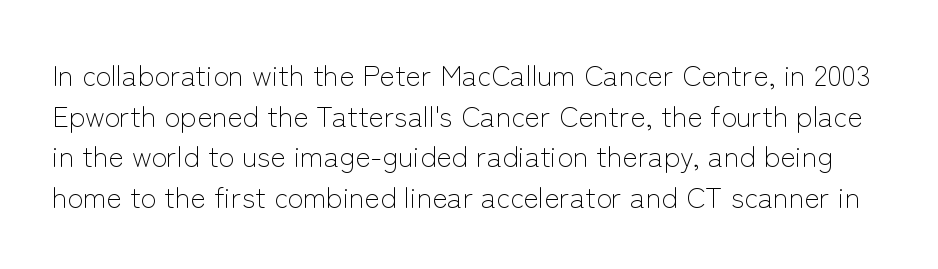
The image shows 29 px light sans-serif type, upright; set normal line spacing (1.4x), normal letter spacing, not underlined; low stroke contrast and a medium x-height.
